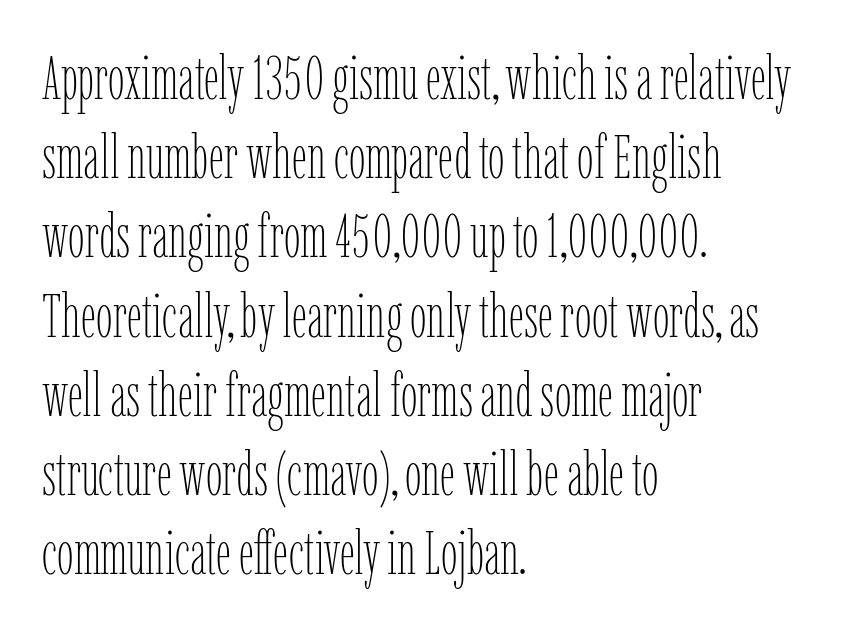
The image shows 60 px thin, condensed type, upright; set left-aligned, normal line spacing (1.32x), normal letter spacing, not underlined; low stroke contrast and a medium x-height.
